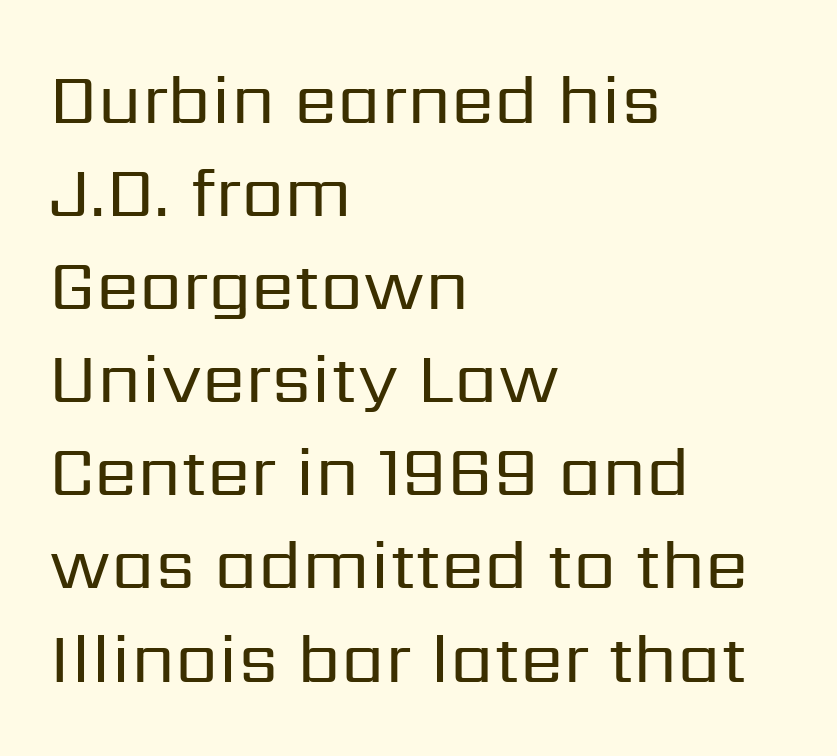
Q: Is the text bold? A: No.
Q: Is the text italic (slanted)? A: No, it is upright.
Q: Is the typeface a serif or a sans-serif typeface? A: Sans-serif.
Q: Is the text underlined? A: No.
Q: How is the paragraph aligned? A: Left-aligned.
Q: Is the spacing between letters normal or unusually wide? A: Normal.
Q: Is the spacing between lines tight, normal or loose? A: Normal.
Q: Width (condensed, normal, or wide)? A: Normal.
Q: Stroke contrast? A: Low.
Q: x-height? A: Medium.
Q: Monospaced? A: No.
